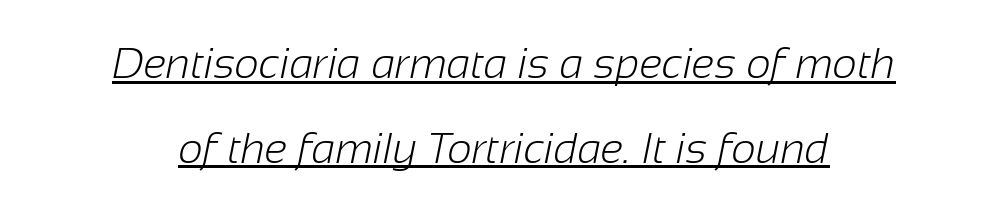
Q: Is the text bold? A: No.
Q: Is the typeface a serif or a sans-serif typeface? A: Sans-serif.
Q: Is the text underlined? A: Yes.
Q: How is the paragraph aligned? A: Centered.
Q: Is the spacing between letters normal or unusually wide? A: Normal.
Q: Is the spacing between lines tight, normal or loose? A: Loose.
Q: Width (condensed, normal, or wide)? A: Normal.
Q: Stroke contrast? A: Low.
Q: x-height? A: Medium.
Q: Monospaced? A: No.
